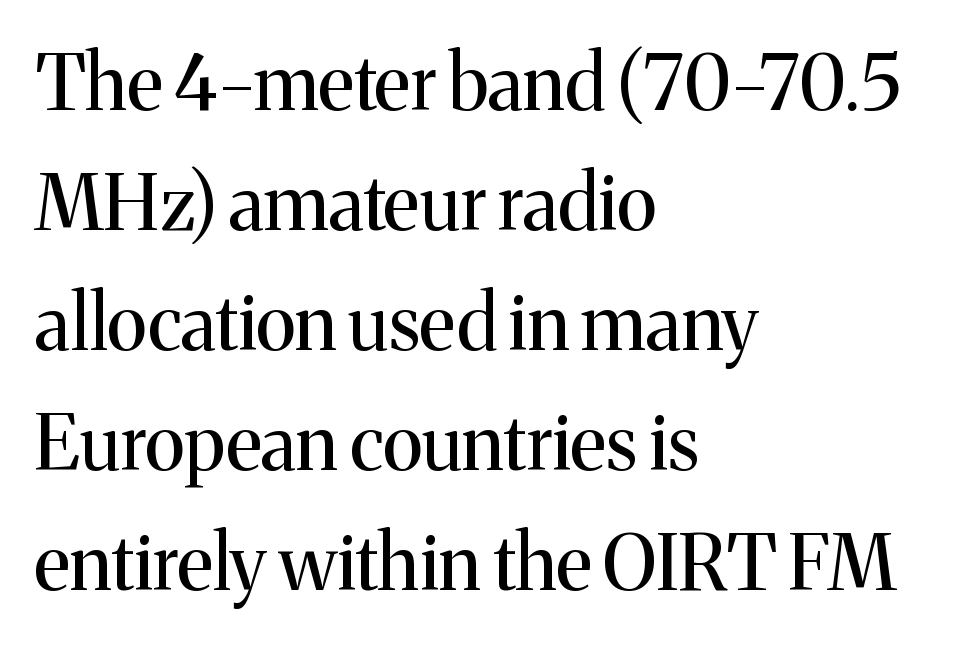
{"serif": "yes", "italic": "no", "bold": "no", "weight": "regular", "width": "normal", "stroke_contrast": "medium", "x_height": "medium", "monospaced": "no", "underline": "no", "align": "left", "line_spacing": "normal", "line_spacing_ratio": 1.58, "letter_spacing": "normal", "letter_spacing_em": 0.0, "glyph_px": 76}
